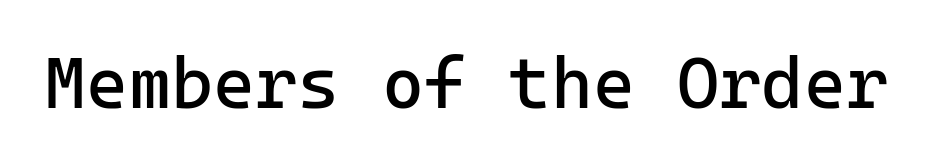
This sample uses an upright cut, with every glyph sitting square on the baseline. Does extra space separate the letters? No, they use regular spacing. Note the uniform advance width — an 'i' takes as much space as an 'm'. The rendering shows plain stroke endings on the letterforms — a sans-serif design.
